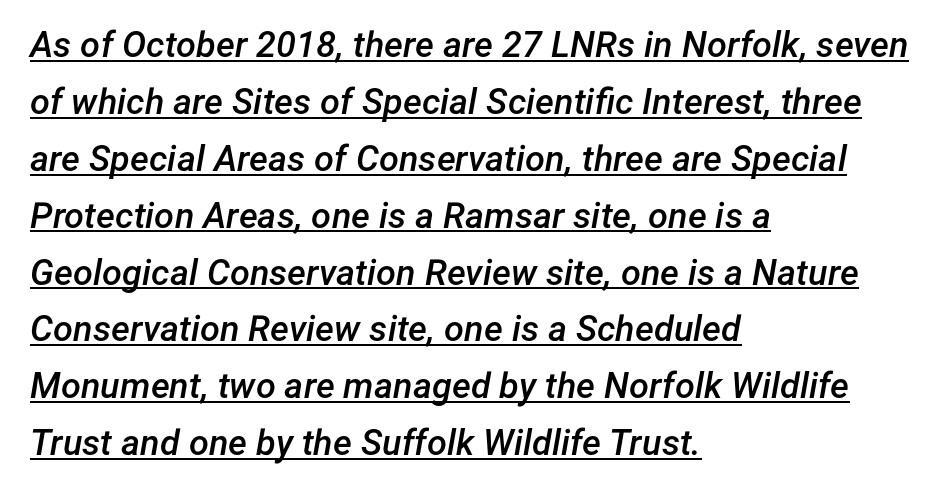
The image shows 36 px semibold type, italic (leaning right); set left-aligned, normal line spacing (1.58x), normal letter spacing, underlined; low stroke contrast and a medium x-height.
